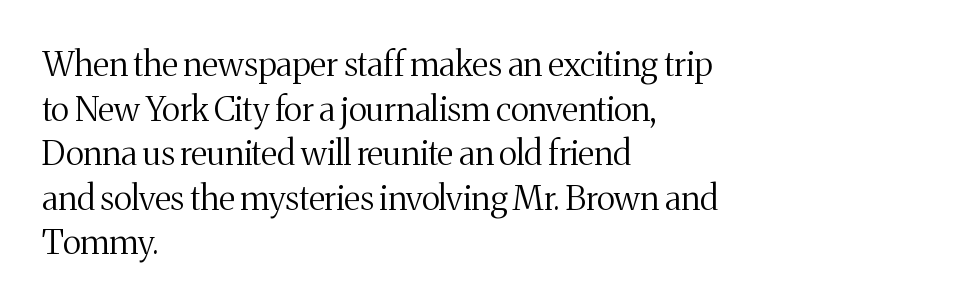
Q: Is the text bold? A: No.
Q: Is the text italic (slanted)? A: No, it is upright.
Q: Is the typeface a serif or a sans-serif typeface? A: Serif.
Q: Is the text underlined? A: No.
Q: How is the paragraph aligned? A: Left-aligned.
Q: Is the spacing between letters normal or unusually wide? A: Normal.
Q: Is the spacing between lines tight, normal or loose? A: Normal.
Q: Width (condensed, normal, or wide)? A: Normal.
Q: Stroke contrast? A: Medium.
Q: x-height? A: Medium.
Q: Monospaced? A: No.
